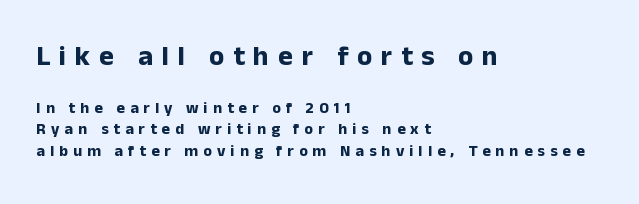
{"serif": "no", "italic": "no", "bold": "yes", "weight": "bold", "width": "normal", "stroke_contrast": "low", "x_height": "medium", "monospaced": "no", "underline": "no", "align": "left", "line_spacing": "normal", "line_spacing_ratio": 1.34, "letter_spacing": "wide", "letter_spacing_em": 0.32, "larger_block": "first", "size_ratio": 1.75, "glyph_px": 28}
